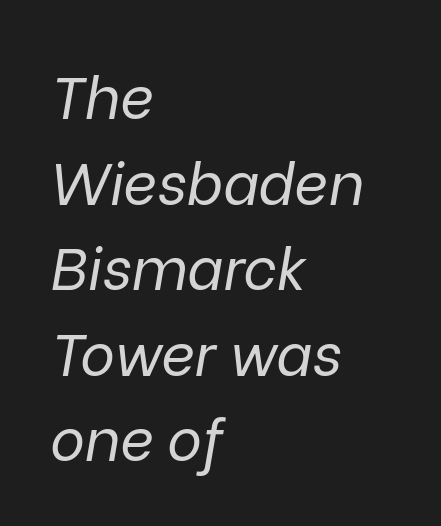
The image shows 59 px regular-weight type, italic (leaning right); set left-aligned, normal line spacing (1.45x), normal letter spacing, not underlined; low stroke contrast and a medium x-height.
